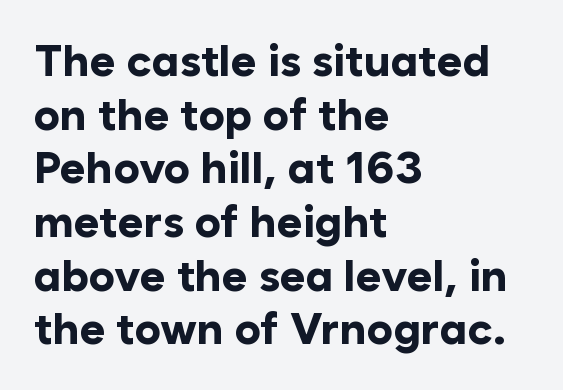
{"serif": "no", "italic": "no", "bold": "yes", "weight": "bold", "width": "normal", "stroke_contrast": "low", "x_height": "medium", "monospaced": "no", "underline": "no", "align": "left", "line_spacing_ratio": 1.22, "letter_spacing": "normal", "letter_spacing_em": 0.0, "glyph_px": 44}
